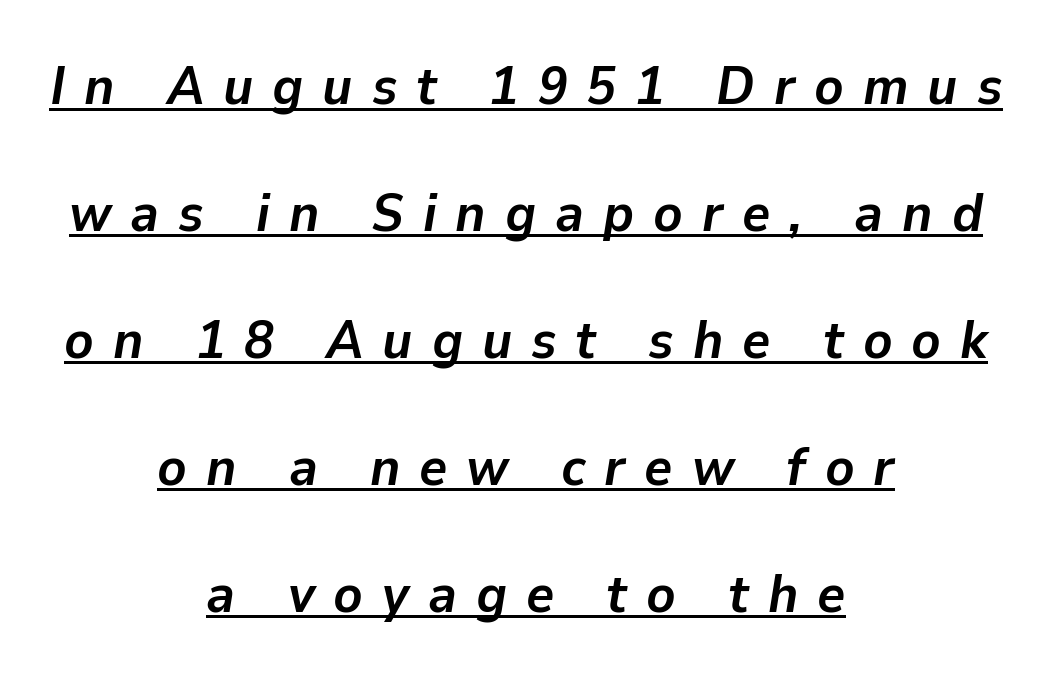
Q: Is the text bold? A: Yes.
Q: Is the text italic (slanted)? A: Yes, it leans right by about 9 degrees.
Q: Is the text underlined? A: Yes.
Q: How is the paragraph aligned? A: Centered.
Q: Is the spacing between letters normal or unusually wide? A: Unusually wide.
Q: Is the spacing between lines tight, normal or loose? A: Loose.
Q: Width (condensed, normal, or wide)? A: Normal.
Q: Stroke contrast? A: Low.
Q: x-height? A: Medium.
Q: Monospaced? A: No.
